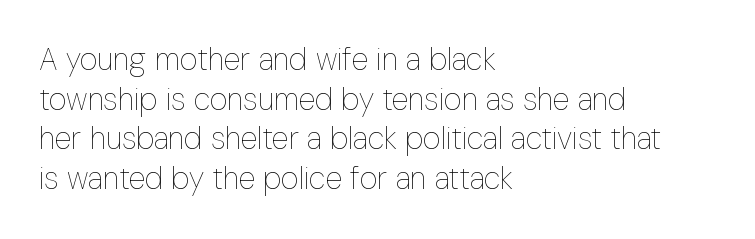
The image shows 31 px thin, condensed type, upright; set left-aligned, normal line spacing (1.28x), normal letter spacing, not underlined; low stroke contrast and a medium x-height.
